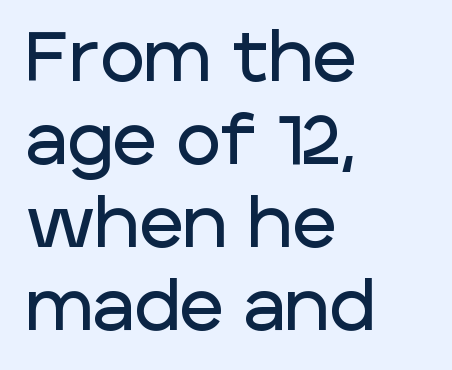
{"serif": "no", "italic": "no", "width": "normal", "stroke_contrast": "low", "x_height": "large", "monospaced": "no", "underline": "no", "align": "left", "line_spacing_ratio": 1.22, "letter_spacing": "normal", "letter_spacing_em": 0.0, "glyph_px": 68}
